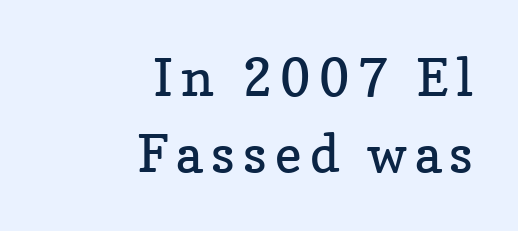
Proportional: the letters do not fall into vertical columns. Font category for this specimen: serif. Line ends are locked; line starts wander. Bold? No — there's no thickening of the strokes. This is roman type, the default non-slanted kind.
